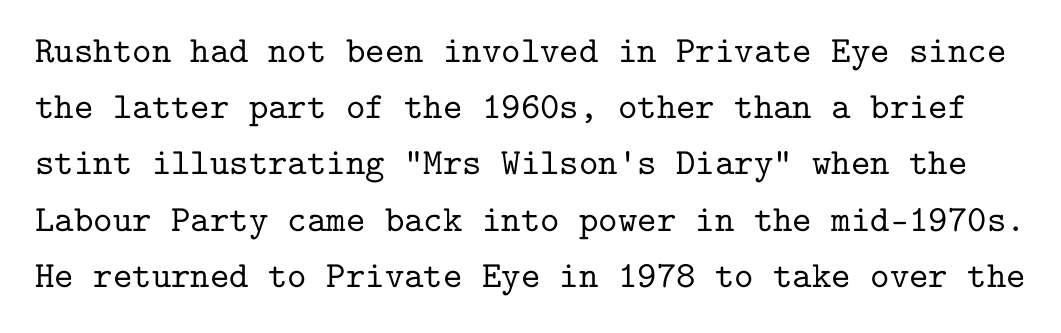
{"serif": "yes", "italic": "no", "width": "normal", "stroke_contrast": "low", "x_height": "medium", "monospaced": "yes", "underline": "no", "line_spacing": "normal", "line_spacing_ratio": 1.52, "letter_spacing": "normal", "letter_spacing_em": 0.0, "glyph_px": 37}
